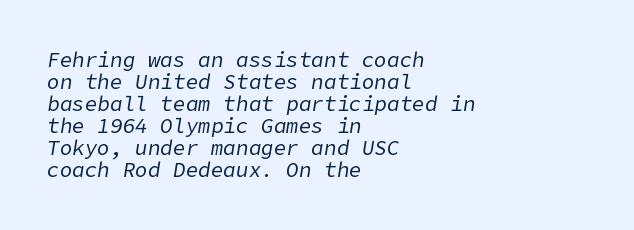
{"italic": "yes", "lean": "right", "slant_degrees": 9, "bold": "no", "underline": "no", "align": "left", "line_spacing": "tight", "line_spacing_ratio": 1.05, "letter_spacing": "normal", "letter_spacing_em": 0.0, "glyph_px": 21}
